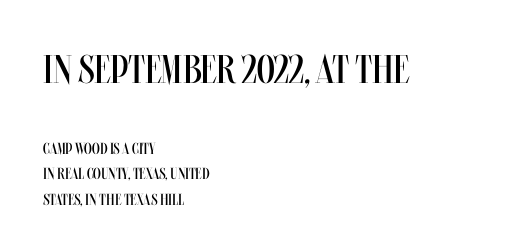
Caption: upper text group enlarged, lower text group reduced. Designer's note — italics off, roman on. Summary of vertical rhythm: regular, with standard interline spacing. These lines stack with their left ends in a neat column. Each letter keeps its own natural width here, so spacing adapts to shape. Tracking value appears to be zero — textbook default spacing.
